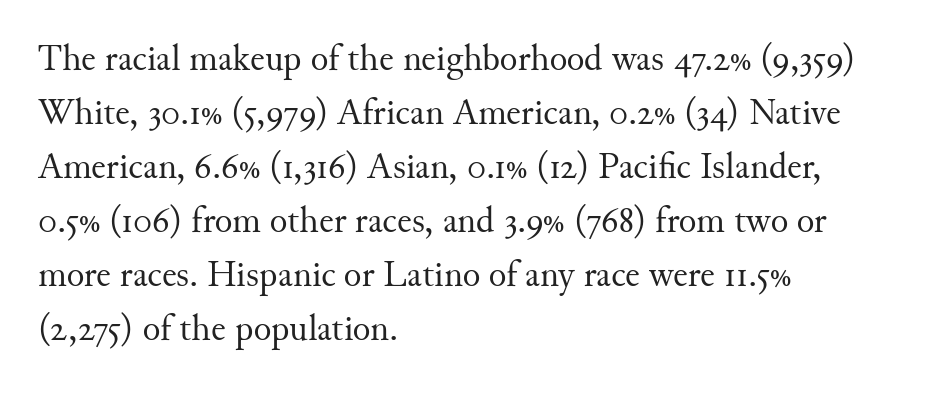
{"serif": "yes", "italic": "no", "bold": "no", "weight": "regular", "width": "normal", "stroke_contrast": "medium", "x_height": "small", "monospaced": "no", "underline": "no", "align": "left", "line_spacing": "normal", "line_spacing_ratio": 1.46, "letter_spacing": "normal", "letter_spacing_em": 0.0, "glyph_px": 37}
